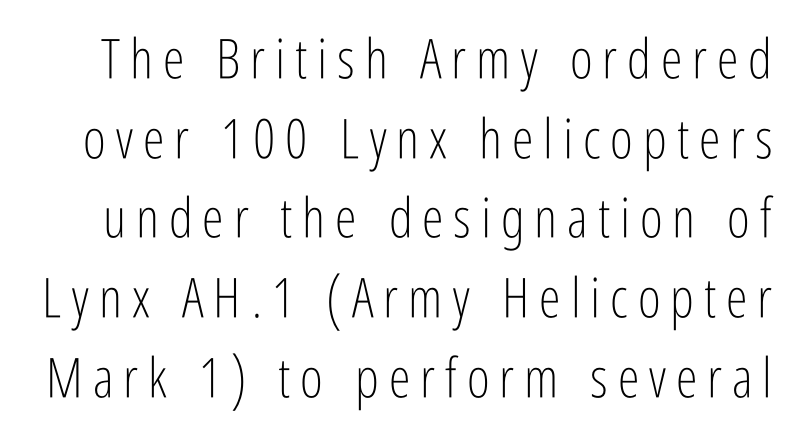
The image shows 55 px light, condensed sans-serif type, upright; set normal line spacing (1.45x), not underlined; low stroke contrast and a medium x-height.
